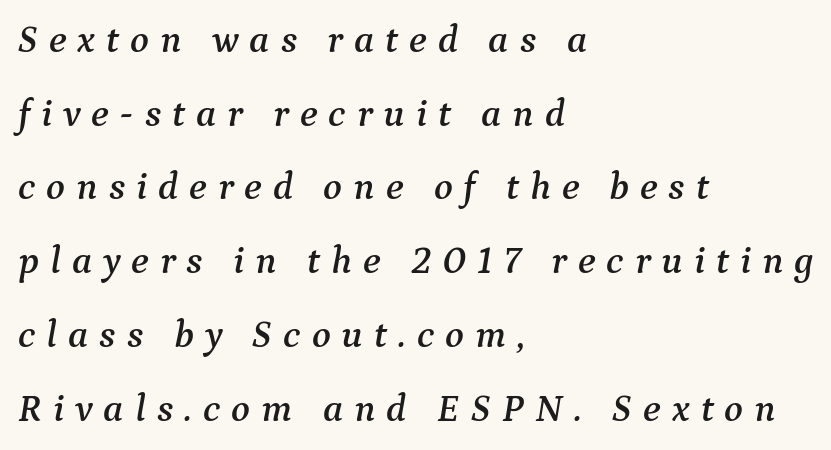
{"serif": "yes", "italic": "yes", "lean": "right", "slant_degrees": 9, "width": "normal", "stroke_contrast": "medium", "x_height": "medium", "monospaced": "no", "underline": "no", "align": "left", "line_spacing_ratio": 1.89, "letter_spacing": "wide", "letter_spacing_em": 0.28, "glyph_px": 39}
